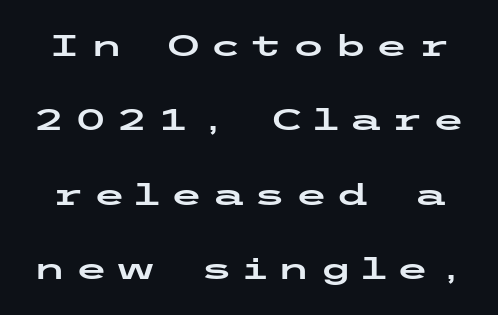
Q: Is the text italic (slanted)? A: No, it is upright.
Q: Is the typeface a serif or a sans-serif typeface? A: Sans-serif.
Q: Is the text underlined? A: No.
Q: Is the spacing between letters normal or unusually wide? A: Unusually wide.
Q: Is the spacing between lines tight, normal or loose? A: Loose.
Q: Width (condensed, normal, or wide)? A: Wide.
Q: Stroke contrast? A: Low.
Q: x-height? A: Medium.
